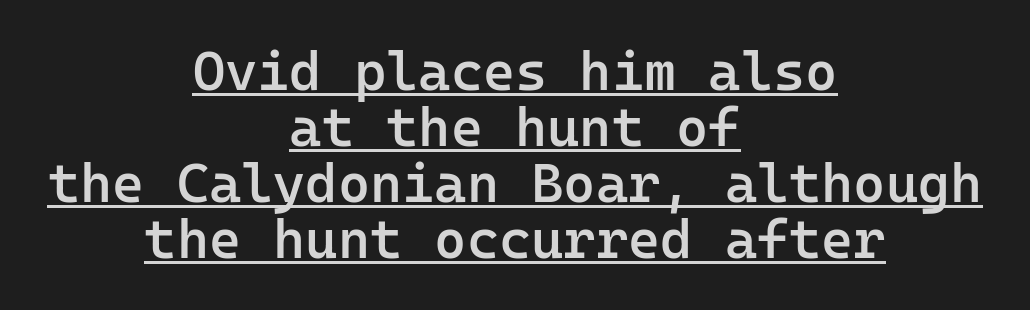
Inter-character spacing is left at the font's built-in metrics. Here the designer chose a console-style face with uniform glyph widths. Leading is clearly below the norm, producing a dense column. Each letter's strokes conclude bluntly, with no projecting serifs. No italicization has been applied; the sample stays upright.
